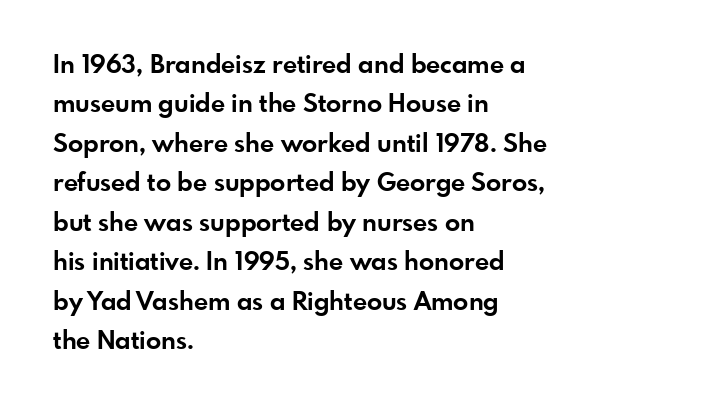
Evenly set lines give the paragraph a standard silhouette. Glance below the letters and you will spot only blank space. Typeset ragged right — the left edge is the straight one. This sample uses plain, unmodified letter spacing. Style check: upright. I'd describe the lettering as bold — thick and assertive.
